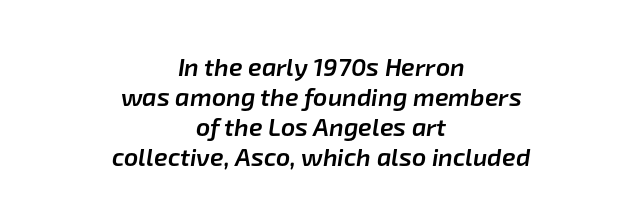
{"italic": "yes", "lean": "right", "slant_degrees": 8, "bold": "semi", "underline": "no", "align": "center", "line_spacing_ratio": 1.2, "letter_spacing": "normal", "letter_spacing_em": 0.0, "glyph_px": 25}
